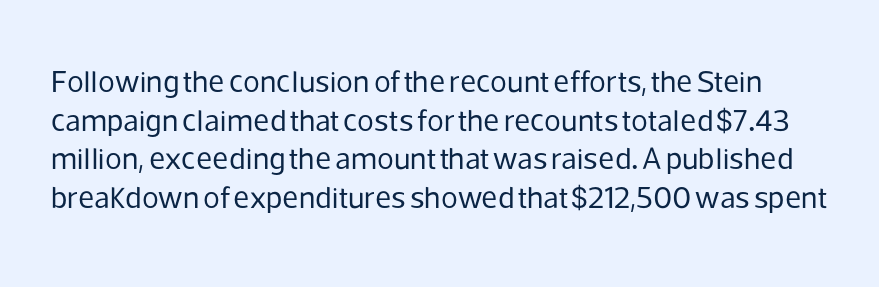
Q: Is the text bold? A: No.
Q: Is the text italic (slanted)? A: No, it is upright.
Q: Is the typeface a serif or a sans-serif typeface? A: Sans-serif.
Q: Is the text underlined? A: No.
Q: Is the spacing between letters normal or unusually wide? A: Normal.
Q: Is the spacing between lines tight, normal or loose? A: Normal.
Q: Width (condensed, normal, or wide)? A: Normal.
Q: Stroke contrast? A: Low.
Q: x-height? A: Medium.
Q: Monospaced? A: No.
